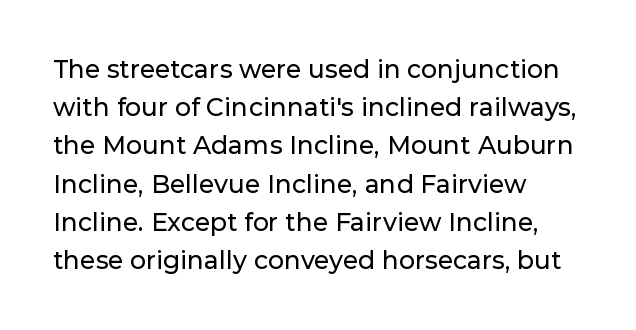
Descenders hang freely into open space. Teacher's note: observe the even left margin — that is flush-left alignment. The vertical gap from one line to the next is medium. If you drew a line through each stem, it would be perfectly vertical. The letters sit at their default tracking, neither squeezed nor spread.
